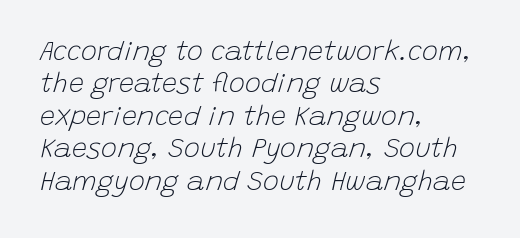
Q: Is the text bold? A: No.
Q: Is the text italic (slanted)? A: Yes, it leans right by about 15 degrees.
Q: Is the text underlined? A: No.
Q: How is the paragraph aligned? A: Left-aligned.
Q: Is the spacing between letters normal or unusually wide? A: Normal.
